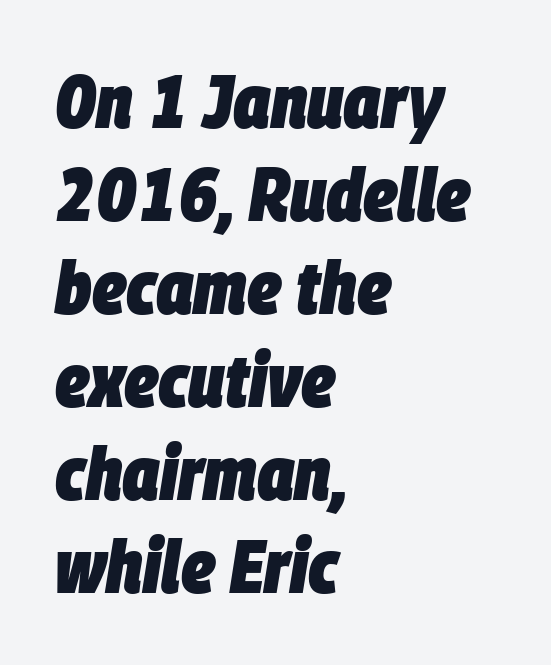
The image shows 75 px heavy, condensed type, italic (leaning right); set left-aligned, line spacing 1.24x, normal letter spacing, not underlined; low stroke contrast and a large x-height.
